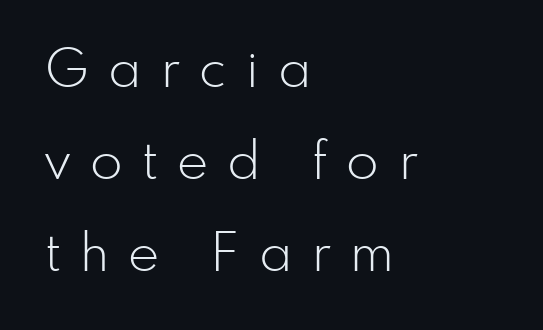
Unlike a traditional serif, this face leaves its strokes unadorned. Caption: expanded tracking, letters set apart. Unbolded letterforms with no extra heft. The rendering uses natural spacing where letterforms have individual widths.
